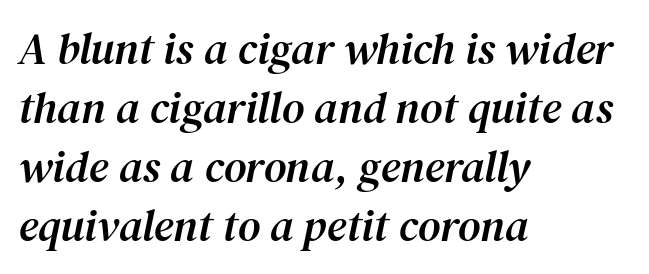
The image shows 44 px serif type, italic (leaning right); set left-aligned, normal line spacing (1.34x), normal letter spacing, not underlined; medium stroke contrast and a medium x-height.
